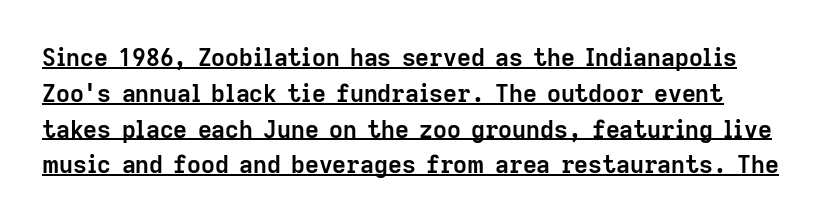
{"italic": "no", "bold": "yes", "underline": "yes", "line_spacing": "normal", "line_spacing_ratio": 1.49, "letter_spacing": "normal", "letter_spacing_em": 0.0, "glyph_px": 24}
